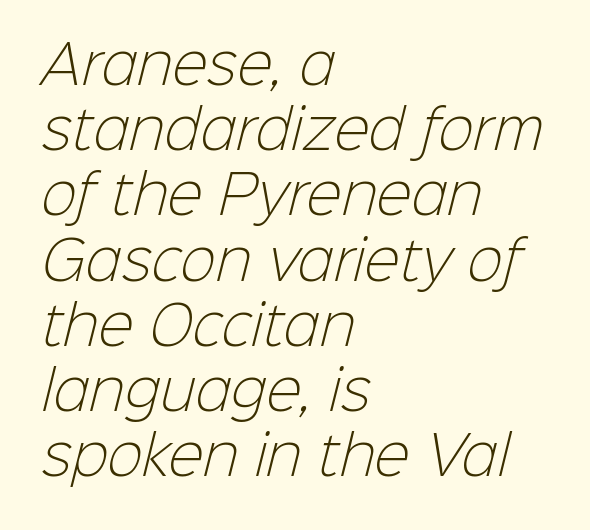
Q: Is the text bold? A: No.
Q: Is the typeface a serif or a sans-serif typeface? A: Sans-serif.
Q: Is the text underlined? A: No.
Q: How is the paragraph aligned? A: Left-aligned.
Q: Is the spacing between letters normal or unusually wide? A: Normal.
Q: Width (condensed, normal, or wide)? A: Normal.
Q: Stroke contrast? A: Low.
Q: x-height? A: Medium.
Q: Monospaced? A: No.
